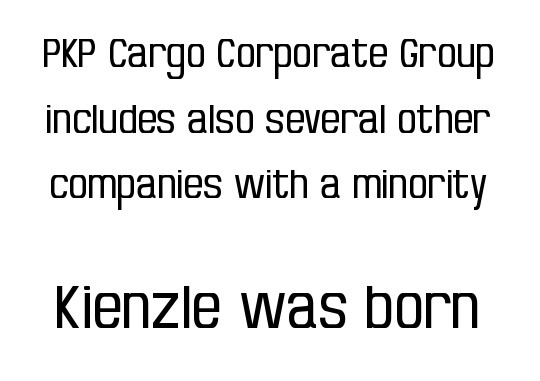
{"serif": "no", "italic": "no", "bold": "no", "weight": "regular", "width": "condensed", "stroke_contrast": "low", "x_height": "large", "monospaced": "no", "underline": "no", "line_spacing": "normal", "line_spacing_ratio": 1.68, "letter_spacing": "normal", "letter_spacing_em": 0.0, "larger_block": "second", "size_ratio": 1.51, "glyph_px": 59}
